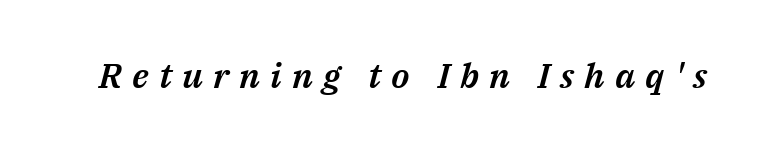
{"italic": "yes", "lean": "right", "slant_degrees": 14, "width": "normal", "stroke_contrast": "medium", "x_height": "medium", "monospaced": "no", "underline": "no", "letter_spacing": "wide", "letter_spacing_em": 0.29, "glyph_px": 35}
